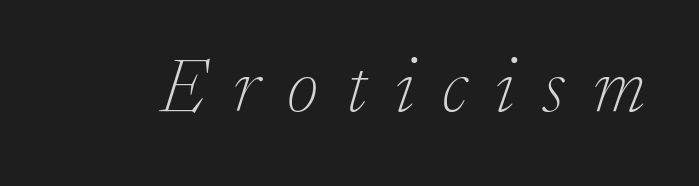
Q: Is the text bold? A: No.
Q: Is the text italic (slanted)? A: Yes, it leans right by about 17 degrees.
Q: Is the typeface a serif or a sans-serif typeface? A: Serif.
Q: Is the text underlined? A: No.
Q: Is the spacing between letters normal or unusually wide? A: Unusually wide.
Q: Width (condensed, normal, or wide)? A: Normal.
Q: Stroke contrast? A: Low.
Q: x-height? A: Medium.
Q: Monospaced? A: No.
